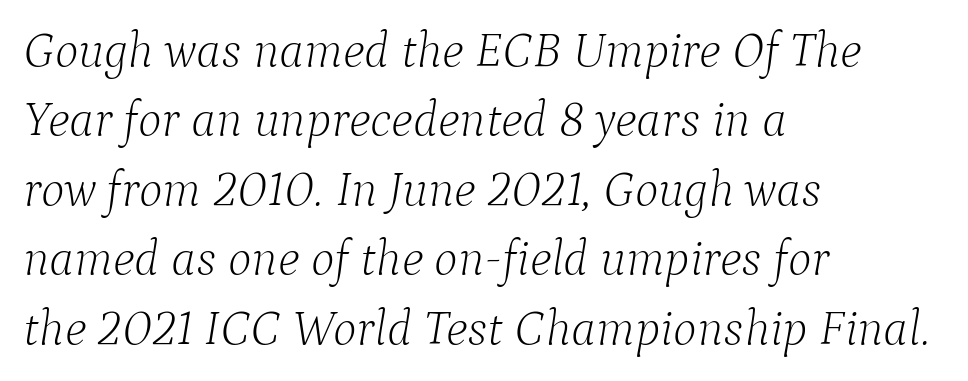
Decoration check: the copy has no underline. Whoever set this chose a conventional vertical rhythm. Quick note: italic. Bold? No — there's no thickening of the strokes. This sample uses plain, unmodified letter spacing. You can tell from the footed stems that serif type was used.
